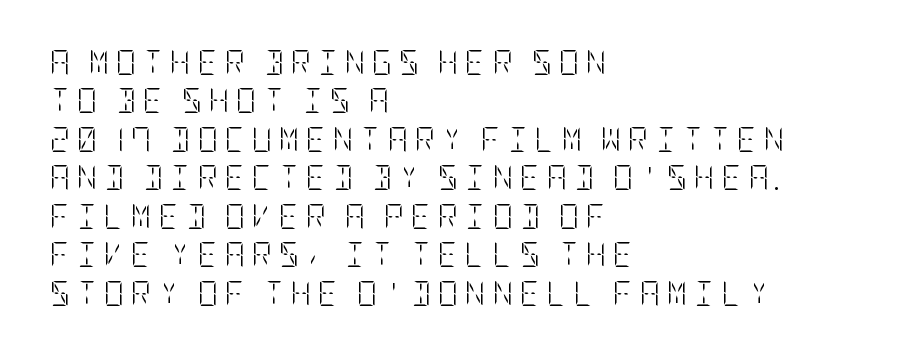
{"italic": "no", "bold": "no", "underline": "no", "align": "left", "line_spacing": "normal", "line_spacing_ratio": 1.54, "letter_spacing": "wide", "letter_spacing_em": 0.27, "glyph_px": 25}
